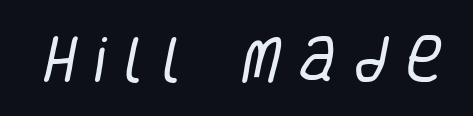
The image shows 51 px regular-weight, condensed sans-serif type; set unusually wide letter spacing (+0.35 em), not underlined; low stroke contrast and a large x-height.
